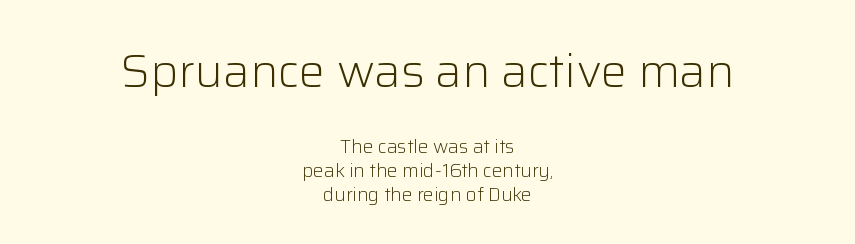
{"serif": "no", "italic": "no", "bold": "no", "weight": "light", "width": "normal", "stroke_contrast": "low", "x_height": "medium", "monospaced": "no", "underline": "no", "align": "center", "line_spacing": "normal", "line_spacing_ratio": 1.28, "letter_spacing": "normal", "letter_spacing_em": 0.0, "larger_block": "first", "size_ratio": 2.47, "glyph_px": 47}
